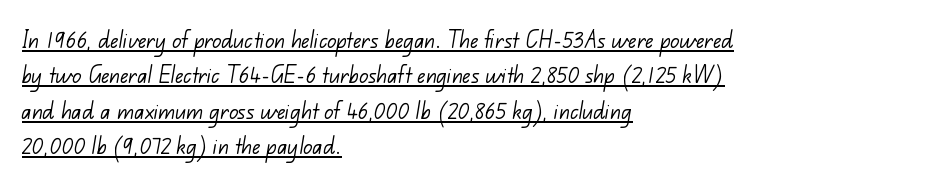
Short and long lines alike share a common starting point at left. The face used here is rendered with its standard letterfit. Beneath each row of characters lies a ruled line. Unbolded letterforms with no extra heft. A normal amount of white space separates one row of letters from the next.
